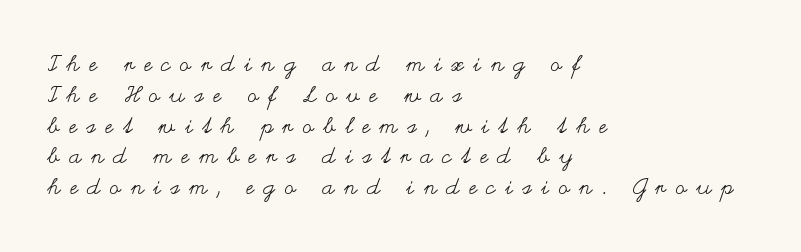
Q: Is the text bold? A: No.
Q: Is the text italic (slanted)? A: Yes.
Q: Is the text underlined? A: No.
Q: How is the paragraph aligned? A: Left-aligned.
Q: Is the spacing between letters normal or unusually wide? A: Unusually wide.
Q: Is the spacing between lines tight, normal or loose? A: Normal.
